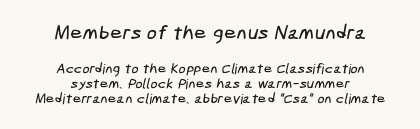
These lines are centered, leaving both edges ragged. Between these two stacked blocks, the higher one wins on size. This rendering leaves character spacing at its baseline value. Does the leading feel generous? Not at all — it's pinched. The area under the type is left untouched.
